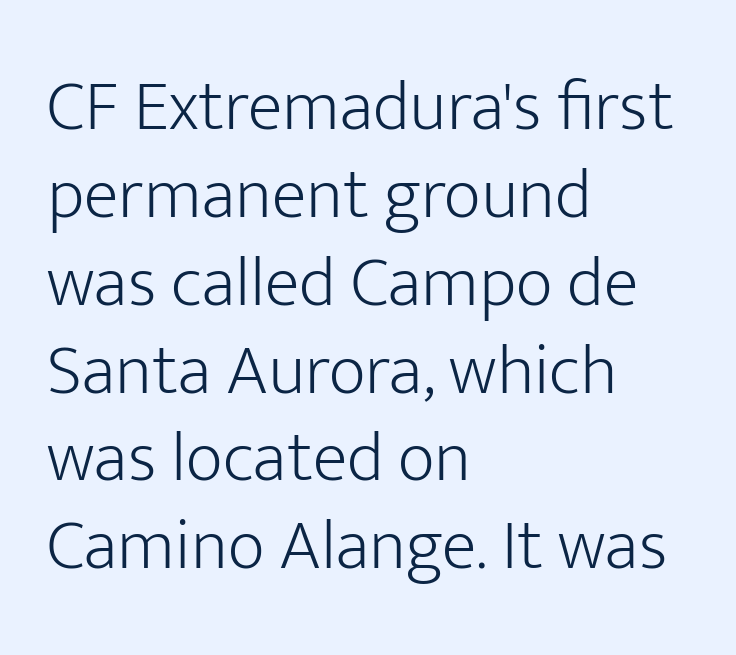
The image shows 72 px light sans-serif type, upright; set left-aligned, line spacing 1.22x, normal letter spacing, not underlined; low stroke contrast and a medium x-height.
